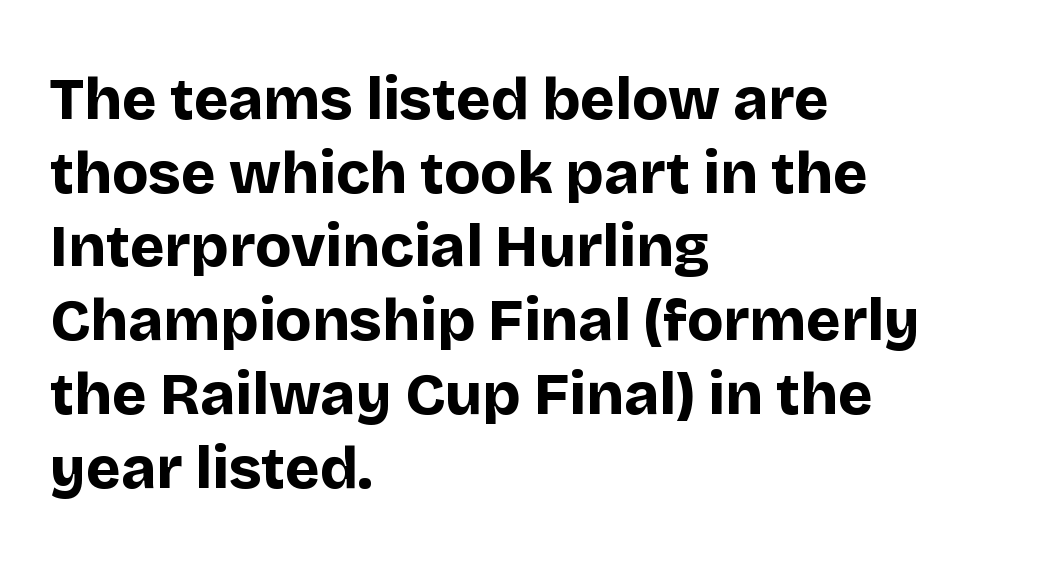
Q: Is the text bold? A: Yes.
Q: Is the text italic (slanted)? A: No, it is upright.
Q: Is the typeface a serif or a sans-serif typeface? A: Sans-serif.
Q: Is the text underlined? A: No.
Q: How is the paragraph aligned? A: Left-aligned.
Q: Is the spacing between letters normal or unusually wide? A: Normal.
Q: Is the spacing between lines tight, normal or loose? A: Normal.
Q: Width (condensed, normal, or wide)? A: Normal.
Q: Stroke contrast? A: Low.
Q: x-height? A: Large.
Q: Monospaced? A: No.
